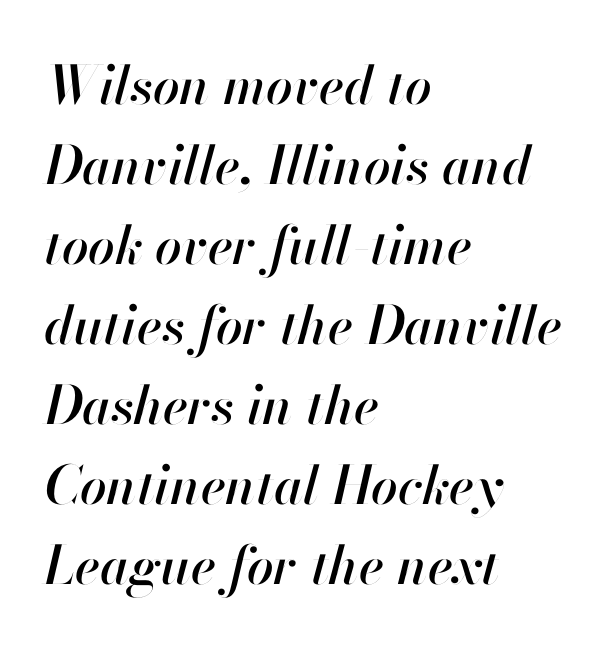
Q: Is the text italic (slanted)? A: Yes, it leans right by about 13 degrees.
Q: Is the text underlined? A: No.
Q: How is the paragraph aligned? A: Left-aligned.
Q: Is the spacing between letters normal or unusually wide? A: Normal.
Q: Is the spacing between lines tight, normal or loose? A: Normal.
Q: Width (condensed, normal, or wide)? A: Normal.
Q: Stroke contrast? A: High.
Q: x-height? A: Small.
Q: Monospaced? A: No.
